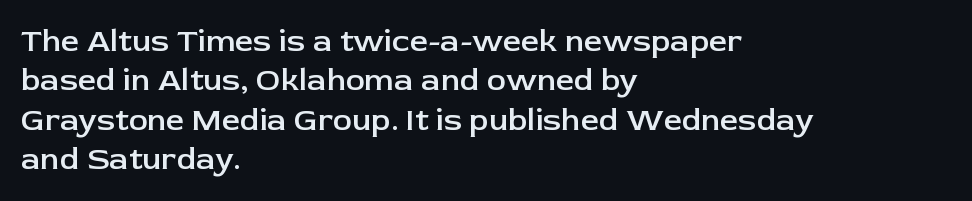
The gap between lines stays unmarked. Here the designer chose a conventional face with non-uniform glyph widths. Unlike italic type, these characters show no tilt at all. On the weight axis this lands at semibold, roughly 600. Default kerning and tracking; the words read as compact shapes. A sans-serif font was chosen for this passage.
